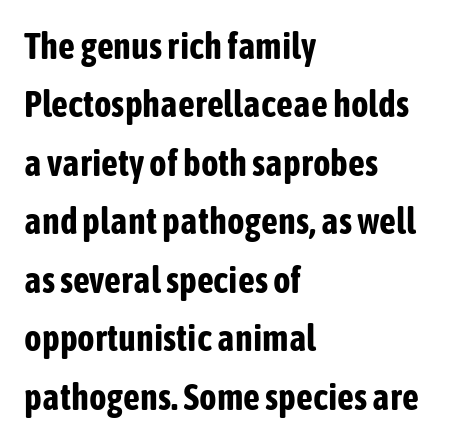
The image shows 37 px bold, condensed sans-serif type, upright; set left-aligned, normal line spacing (1.58x), normal letter spacing, not underlined; low stroke contrast and a medium x-height.
